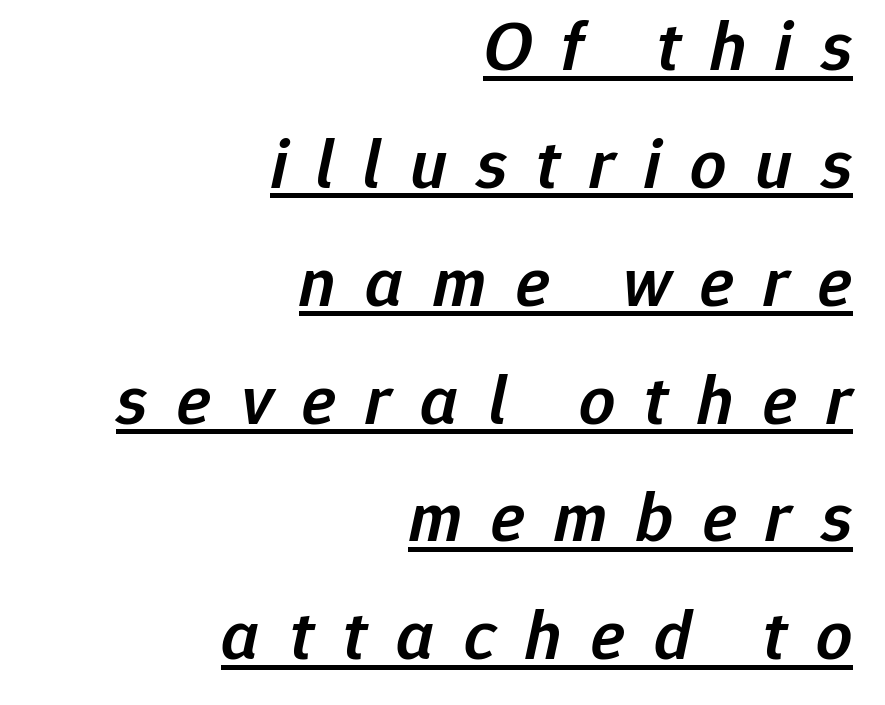
Q: Is the text bold? A: Semi-bold.
Q: Is the text italic (slanted)? A: Yes, it leans right by about 12 degrees.
Q: Is the text underlined? A: Yes.
Q: How is the paragraph aligned? A: Right-aligned.
Q: Is the spacing between letters normal or unusually wide? A: Unusually wide.
Q: Is the spacing between lines tight, normal or loose? A: Normal.
Q: Width (condensed, normal, or wide)? A: Normal.
Q: Stroke contrast? A: Low.
Q: x-height? A: Medium.
Q: Monospaced? A: No.
